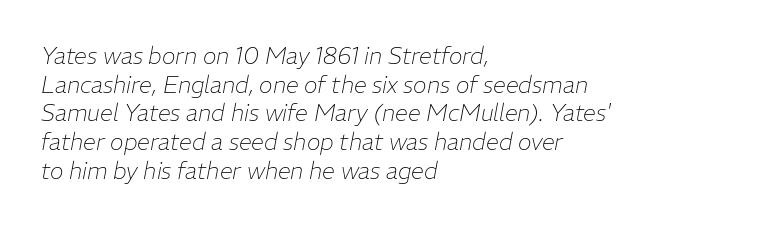
{"italic": "yes", "lean": "right", "slant_degrees": 11, "bold": "no", "underline": "no", "align": "left", "line_spacing": "normal", "line_spacing_ratio": 1.25, "letter_spacing": "normal", "letter_spacing_em": 0.0, "glyph_px": 23}
